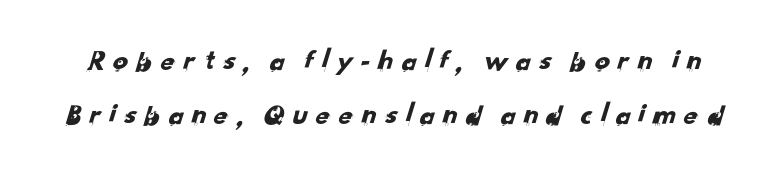
Q: Is the typeface a serif or a sans-serif typeface? A: Sans-serif.
Q: Is the text underlined? A: No.
Q: Is the spacing between letters normal or unusually wide? A: Unusually wide.
Q: Width (condensed, normal, or wide)? A: Normal.
Q: Stroke contrast? A: Low.
Q: x-height? A: Small.
Q: Monospaced? A: No.
